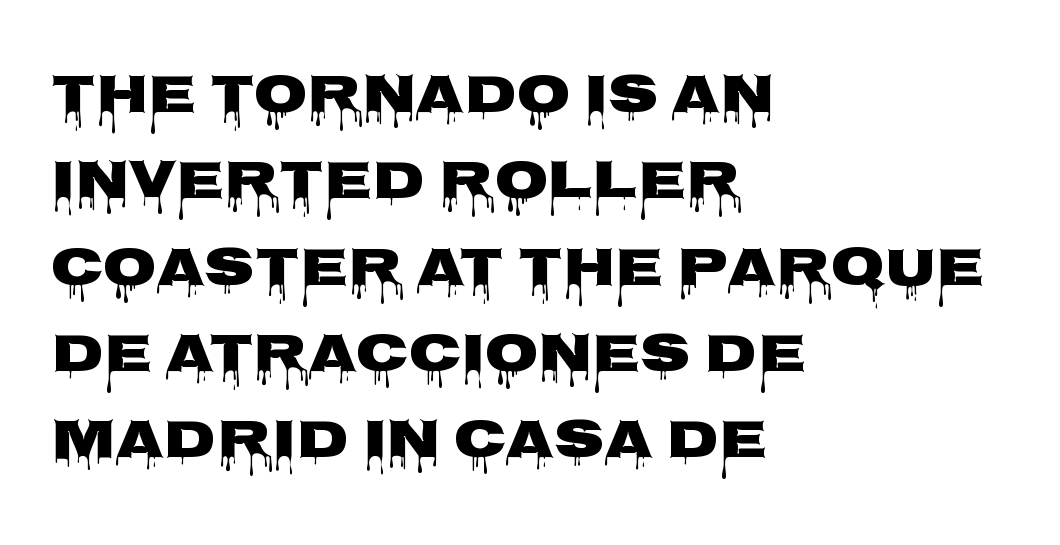
{"serif": "no", "italic": "no", "width": "wide", "stroke_contrast": "low", "x_height": "large", "monospaced": "no", "underline": "no", "align": "left", "line_spacing": "normal", "line_spacing_ratio": 1.57, "letter_spacing": "normal", "letter_spacing_em": 0.0, "glyph_px": 55}
